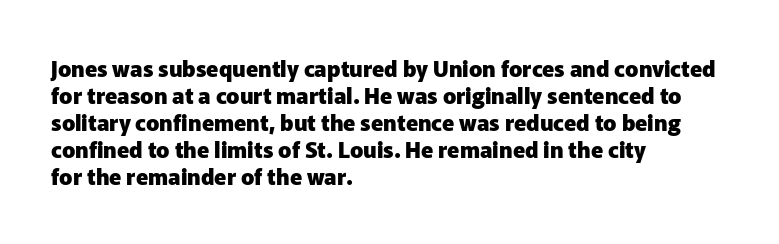
Q: Is the text bold? A: Yes.
Q: Is the text italic (slanted)? A: No, it is upright.
Q: Is the text underlined? A: No.
Q: How is the paragraph aligned? A: Left-aligned.
Q: Is the spacing between letters normal or unusually wide? A: Normal.
